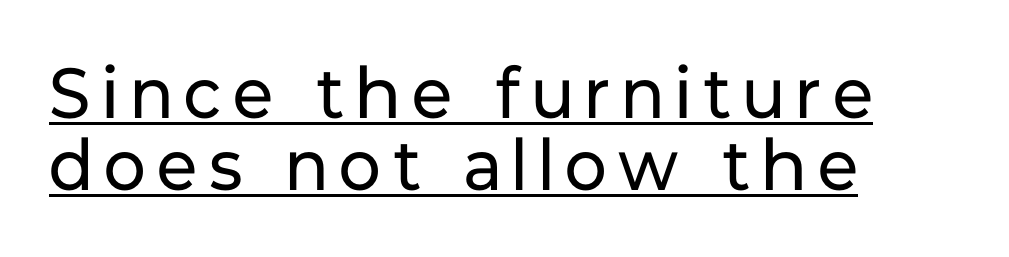
Character widths vary here, with narrow letters taking less room than wide ones. I'd call this a sans setting — the letters go barefoot. How would I describe the line gaps? Narrow and economical. What decoration does the sample have? An underline. The lettering holds an erect, upright posture throughout.
